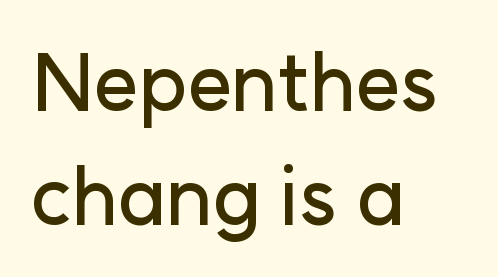
The image shows 78 px sans-serif type, upright; set left-aligned, normal line spacing (1.46x), normal letter spacing, not underlined; low stroke contrast and a medium x-height.
